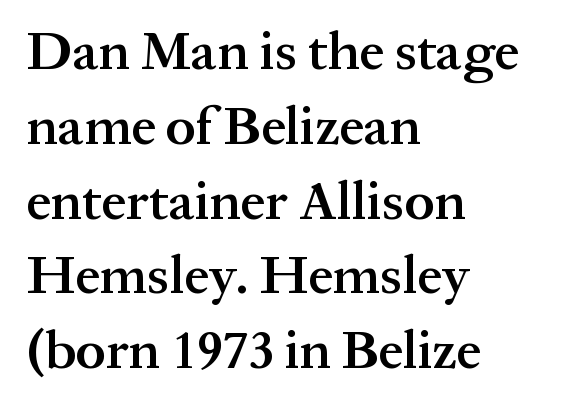
Q: Is the text bold? A: Semi-bold.
Q: Is the text italic (slanted)? A: No, it is upright.
Q: Is the typeface a serif or a sans-serif typeface? A: Serif.
Q: Is the text underlined? A: No.
Q: How is the paragraph aligned? A: Left-aligned.
Q: Is the spacing between letters normal or unusually wide? A: Normal.
Q: Is the spacing between lines tight, normal or loose? A: Normal.
Q: Width (condensed, normal, or wide)? A: Normal.
Q: Stroke contrast? A: Medium.
Q: x-height? A: Medium.
Q: Monospaced? A: No.
